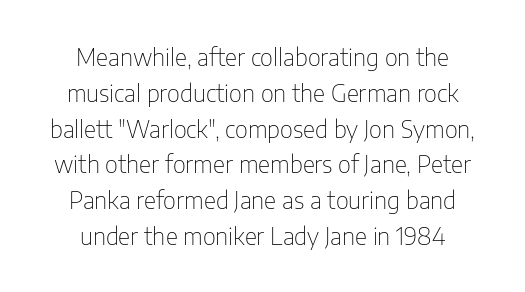
Q: Is the text bold? A: No.
Q: Is the text italic (slanted)? A: No, it is upright.
Q: Is the text underlined? A: No.
Q: How is the paragraph aligned? A: Centered.
Q: Is the spacing between letters normal or unusually wide? A: Normal.
Q: Is the spacing between lines tight, normal or loose? A: Normal.
